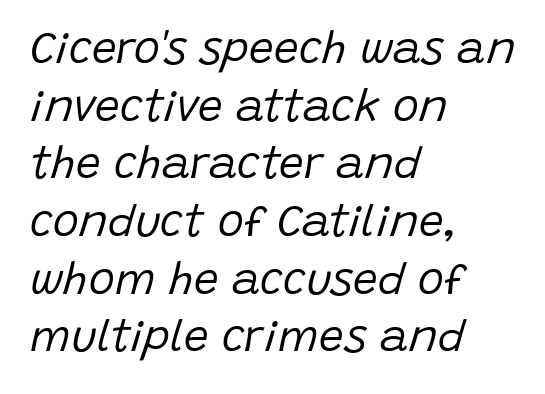
The image shows 44 px regular-weight type, italic (leaning right); set left-aligned, normal line spacing (1.31x), normal letter spacing, not underlined; low stroke contrast and a large x-height.
